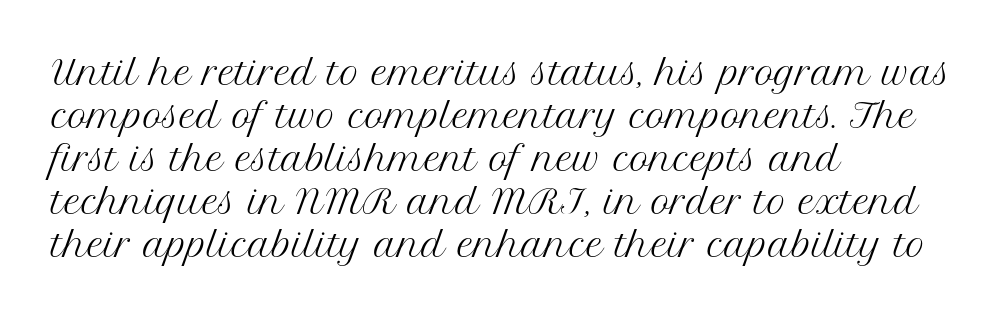
Q: Is the text bold? A: No.
Q: Is the text italic (slanted)? A: Yes.
Q: Is the typeface a serif or a sans-serif typeface? A: Serif.
Q: Is the text underlined? A: No.
Q: How is the paragraph aligned? A: Left-aligned.
Q: Is the spacing between letters normal or unusually wide? A: Normal.
Q: Is the spacing between lines tight, normal or loose? A: Normal.
Q: Width (condensed, normal, or wide)? A: Normal.
Q: Stroke contrast? A: Medium.
Q: x-height? A: Medium.
Q: Monospaced? A: No.
